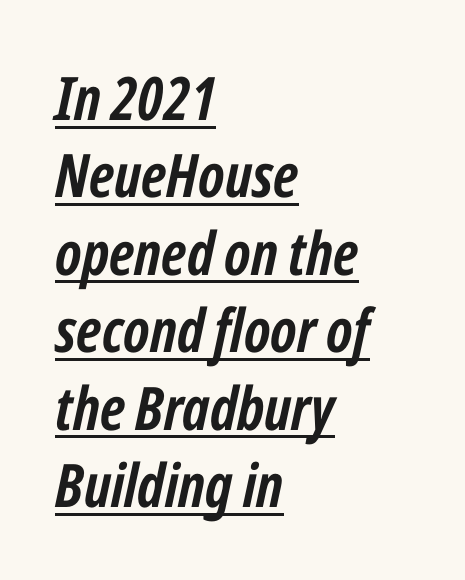
These lines are rendered in a variable-pitch font. Look at the tracking — it's just the regular setting, nothing added. Like a heading marked for emphasis, these lines bear an underscore. If you drew a line through each stem, it would be angled. Horizontal alignment here is leftward, the default for most running prose.
